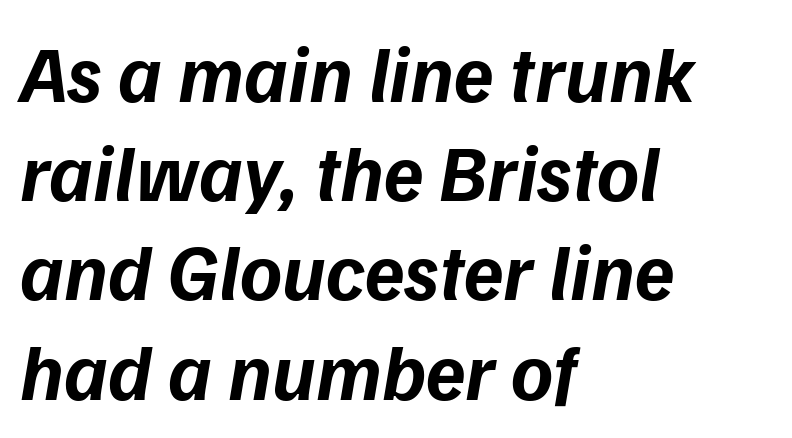
Does extra space separate the letters? No, they use regular spacing. What weight is shown? A full bold with thick strokes. Horizontal alignment here is leftward, the default for most running prose. Nobody drew a line under any word here. A typesetter would call this proportional, since set widths differ per character.
